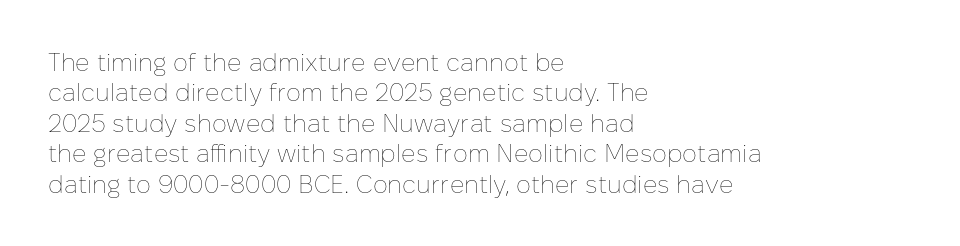
Nope, not italic — everything's standing straight. Only glyphs here, with clear space below each row. Leftover space on each line is placed entirely after the last word. The gaps between neighbouring characters are ordinary and unremarkable. A light-to-regular cut is what we see here.
